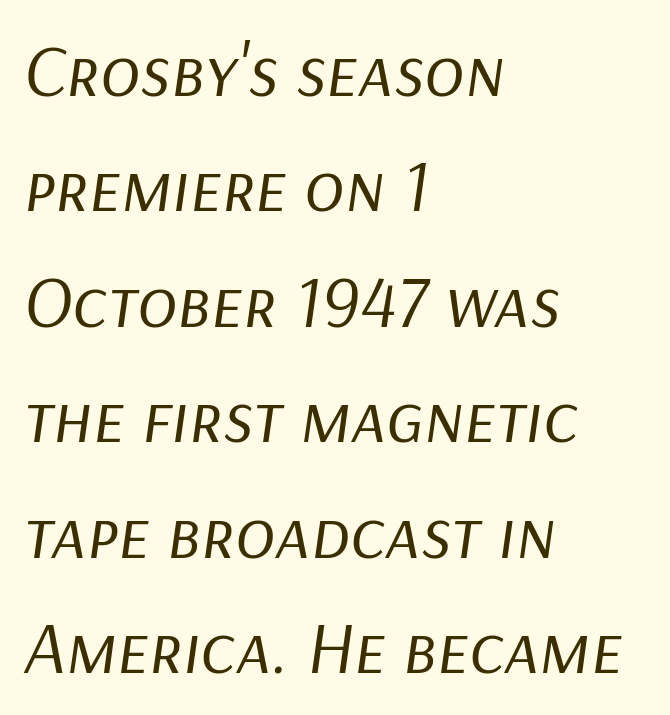
The image shows 74 px regular-weight type, italic (leaning right); set left-aligned, normal line spacing (1.56x), normal letter spacing, not underlined; low stroke contrast and a medium x-height.
